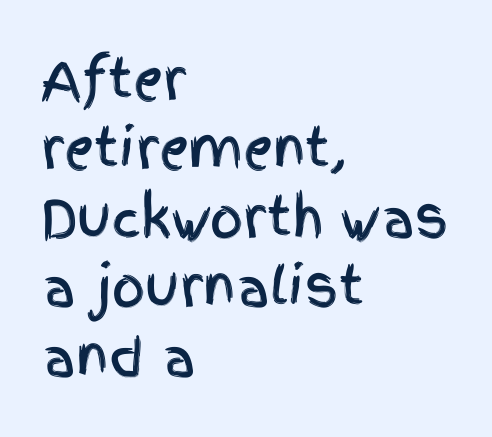
Q: Is the text italic (slanted)? A: No, it is upright.
Q: Is the typeface a serif or a sans-serif typeface? A: Sans-serif.
Q: Is the text underlined? A: No.
Q: How is the paragraph aligned? A: Left-aligned.
Q: Is the spacing between letters normal or unusually wide? A: Normal.
Q: Is the spacing between lines tight, normal or loose? A: Normal.
Q: Width (condensed, normal, or wide)? A: Condensed.
Q: x-height? A: Large.
Q: Monospaced? A: No.
